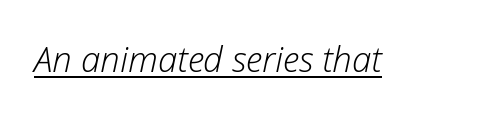
{"italic": "yes", "lean": "right", "slant_degrees": 12, "bold": "no", "weight": "light", "width": "normal", "stroke_contrast": "low", "x_height": "medium", "monospaced": "no", "underline": "yes", "letter_spacing": "normal", "letter_spacing_em": 0.0, "glyph_px": 35}
